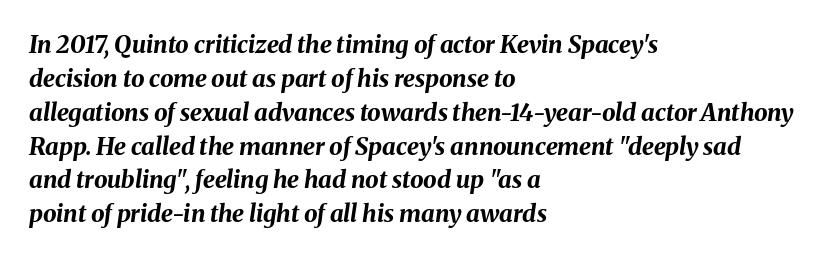
{"italic": "yes", "lean": "right", "slant_degrees": 8, "bold": "yes", "underline": "no", "align": "left", "line_spacing": "normal", "line_spacing_ratio": 1.41, "letter_spacing": "normal", "letter_spacing_em": 0.0, "glyph_px": 24}
